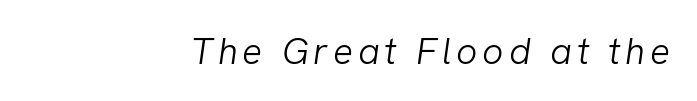
Q: Is the text bold? A: No.
Q: Is the text italic (slanted)? A: Yes, it leans right by about 8 degrees.
Q: Is the text underlined? A: No.
Q: How is the paragraph aligned? A: Right-aligned.
Q: Width (condensed, normal, or wide)? A: Normal.
Q: Stroke contrast? A: Low.
Q: x-height? A: Medium.
Q: Monospaced? A: No.
